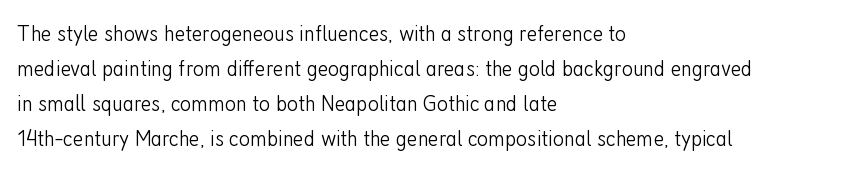
{"italic": "no", "bold": "no", "underline": "no", "align": "left", "line_spacing": "normal", "line_spacing_ratio": 1.46, "letter_spacing": "normal", "letter_spacing_em": 0.0, "glyph_px": 24}
